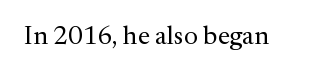
Q: Is the text bold? A: No.
Q: Is the text italic (slanted)? A: No, it is upright.
Q: Is the text underlined? A: No.
Q: Is the spacing between letters normal or unusually wide? A: Normal.
